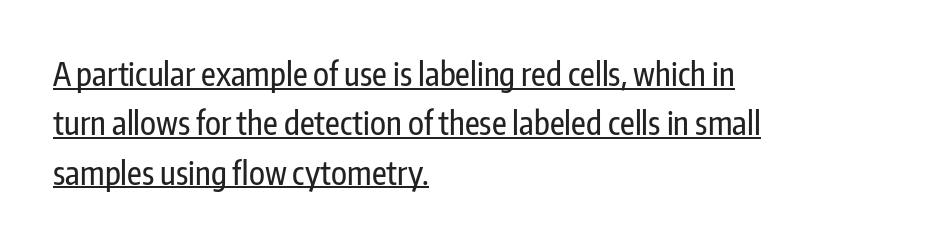
Q: Is the text italic (slanted)? A: No, it is upright.
Q: Is the typeface a serif or a sans-serif typeface? A: Sans-serif.
Q: Is the text underlined? A: Yes.
Q: How is the paragraph aligned? A: Left-aligned.
Q: Is the spacing between letters normal or unusually wide? A: Normal.
Q: Is the spacing between lines tight, normal or loose? A: Normal.
Q: Width (condensed, normal, or wide)? A: Condensed.
Q: Stroke contrast? A: Low.
Q: x-height? A: Medium.
Q: Monospaced? A: No.
